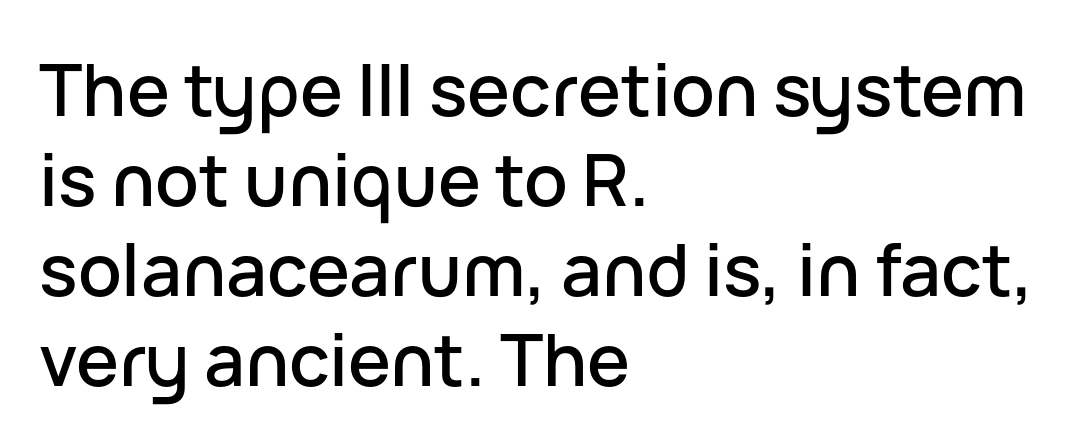
Q: Is the text italic (slanted)? A: No, it is upright.
Q: Is the typeface a serif or a sans-serif typeface? A: Sans-serif.
Q: Is the text underlined? A: No.
Q: How is the paragraph aligned? A: Left-aligned.
Q: Is the spacing between letters normal or unusually wide? A: Normal.
Q: Is the spacing between lines tight, normal or loose? A: Normal.
Q: Width (condensed, normal, or wide)? A: Normal.
Q: Stroke contrast? A: Low.
Q: x-height? A: Medium.
Q: Monospaced? A: No.
